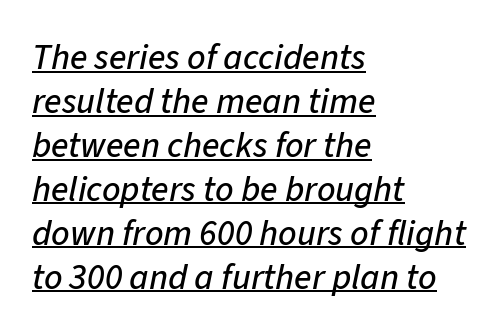
Here the designer chose a conventional face with non-uniform glyph widths. Is there an underline? Yes — a line sits under the letters. Notice how the passage keeps a crisp vertical edge on the left only. The lettering tilts uniformly, giving the passage an italic look.
